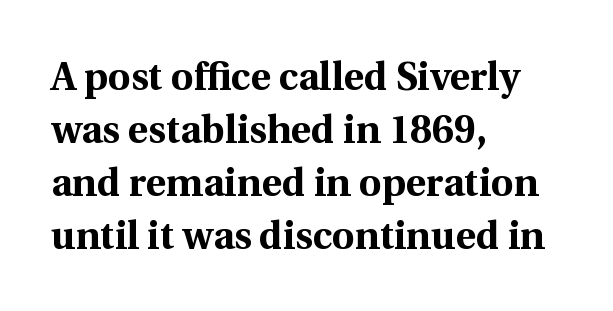
The image shows 39 px bold serif type, upright; set left-aligned, normal line spacing (1.36x), normal letter spacing, not underlined; a medium x-height.
